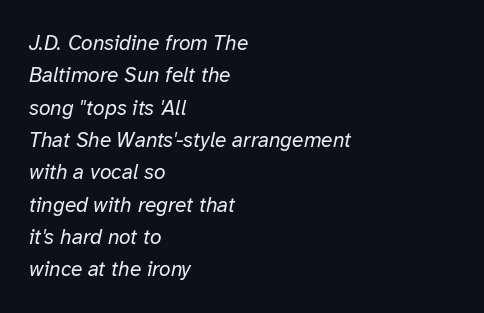
Q: Is the text bold? A: No.
Q: Is the text italic (slanted)? A: Yes, it leans right by about 12 degrees.
Q: Is the text underlined? A: No.
Q: How is the paragraph aligned? A: Left-aligned.
Q: Is the spacing between letters normal or unusually wide? A: Normal.
Q: Is the spacing between lines tight, normal or loose? A: Normal.
